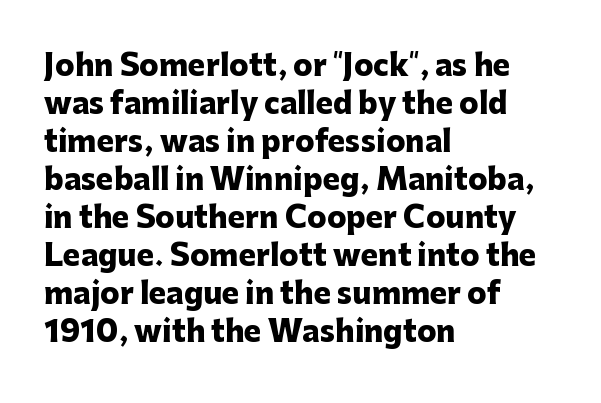
{"serif": "no", "italic": "no", "bold": "yes", "weight": "heavy", "width": "normal", "stroke_contrast": "low", "x_height": "medium", "monospaced": "no", "underline": "no", "align": "left", "line_spacing": "normal", "line_spacing_ratio": 1.31, "letter_spacing": "normal", "letter_spacing_em": 0.0, "glyph_px": 29}
